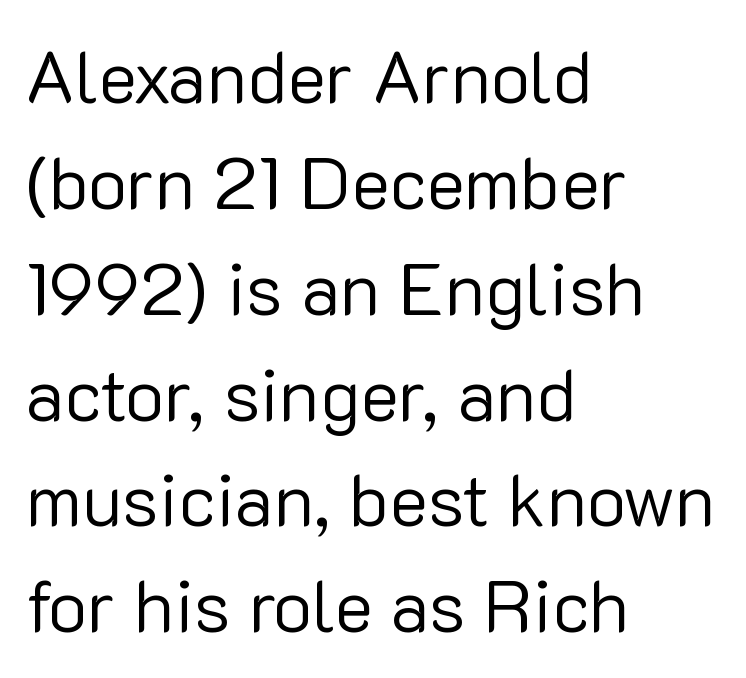
{"serif": "no", "italic": "no", "bold": "no", "weight": "regular", "width": "normal", "stroke_contrast": "low", "x_height": "medium", "monospaced": "no", "underline": "no", "align": "left", "line_spacing": "normal", "line_spacing_ratio": 1.45, "letter_spacing": "normal", "letter_spacing_em": 0.0, "glyph_px": 73}
